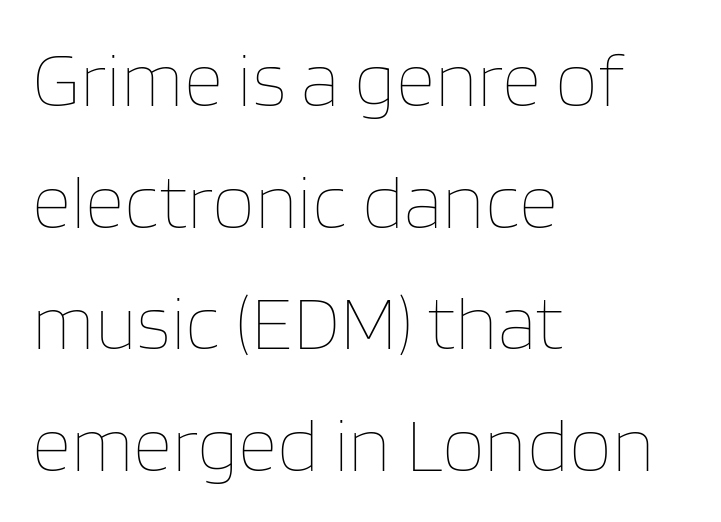
Q: Is the text bold? A: No.
Q: Is the text italic (slanted)? A: No, it is upright.
Q: Is the text underlined? A: No.
Q: How is the paragraph aligned? A: Left-aligned.
Q: Is the spacing between letters normal or unusually wide? A: Normal.
Q: Is the spacing between lines tight, normal or loose? A: Normal.
Q: Width (condensed, normal, or wide)? A: Normal.
Q: Stroke contrast? A: Low.
Q: x-height? A: Large.
Q: Monospaced? A: No.
